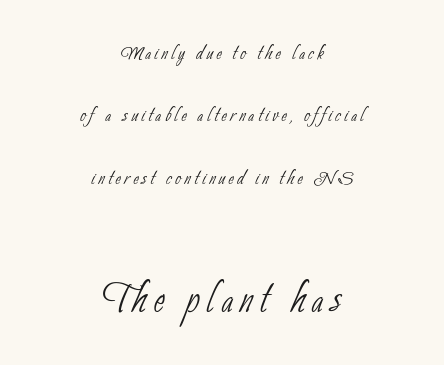
Q: Is the text bold? A: No.
Q: Is the typeface a serif or a sans-serif typeface? A: Sans-serif.
Q: Is the text underlined? A: No.
Q: How is the paragraph aligned? A: Centered.
Q: Is the spacing between lines tight, normal or loose? A: Loose.
Q: Which block of text is set in a larger size, the first (top) or the second (bottom)? A: The second (bottom) one.
Q: Width (condensed, normal, or wide)? A: Condensed.
Q: Stroke contrast? A: Low.
Q: x-height? A: Small.
Q: Monospaced? A: No.
